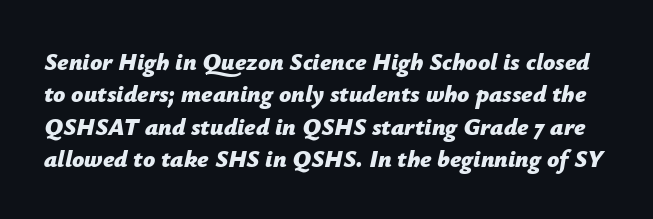
Each new line begins a customary step beneath the previous one. A full-strength bold gives these letters their thick strokes. Would a proofreader flag this as italicized? Yes. Students, note that the glyphs here touch the page at normal intervals. No word sits above an underline.
